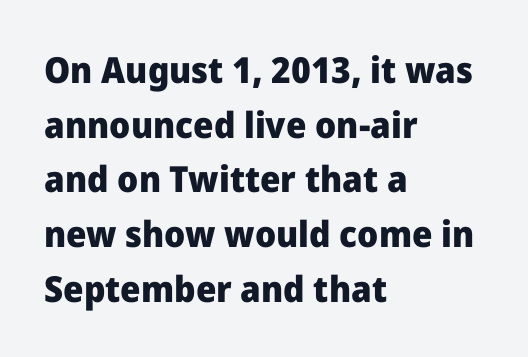
Q: Is the text bold? A: Yes.
Q: Is the text italic (slanted)? A: No, it is upright.
Q: Is the typeface a serif or a sans-serif typeface? A: Sans-serif.
Q: Is the text underlined? A: No.
Q: How is the paragraph aligned? A: Left-aligned.
Q: Is the spacing between letters normal or unusually wide? A: Normal.
Q: Is the spacing between lines tight, normal or loose? A: Normal.
Q: Width (condensed, normal, or wide)? A: Normal.
Q: Stroke contrast? A: Low.
Q: x-height? A: Medium.
Q: Monospaced? A: No.
